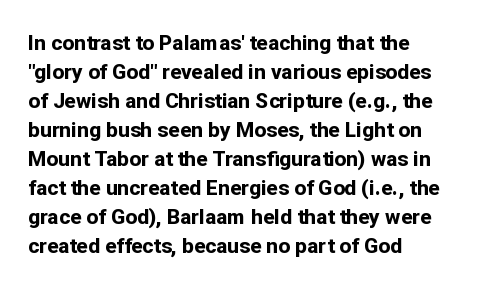
Q: Is the text bold? A: Yes.
Q: Is the text italic (slanted)? A: No, it is upright.
Q: Is the text underlined? A: No.
Q: How is the paragraph aligned? A: Left-aligned.
Q: Is the spacing between letters normal or unusually wide? A: Normal.
Q: Is the spacing between lines tight, normal or loose? A: Normal.
